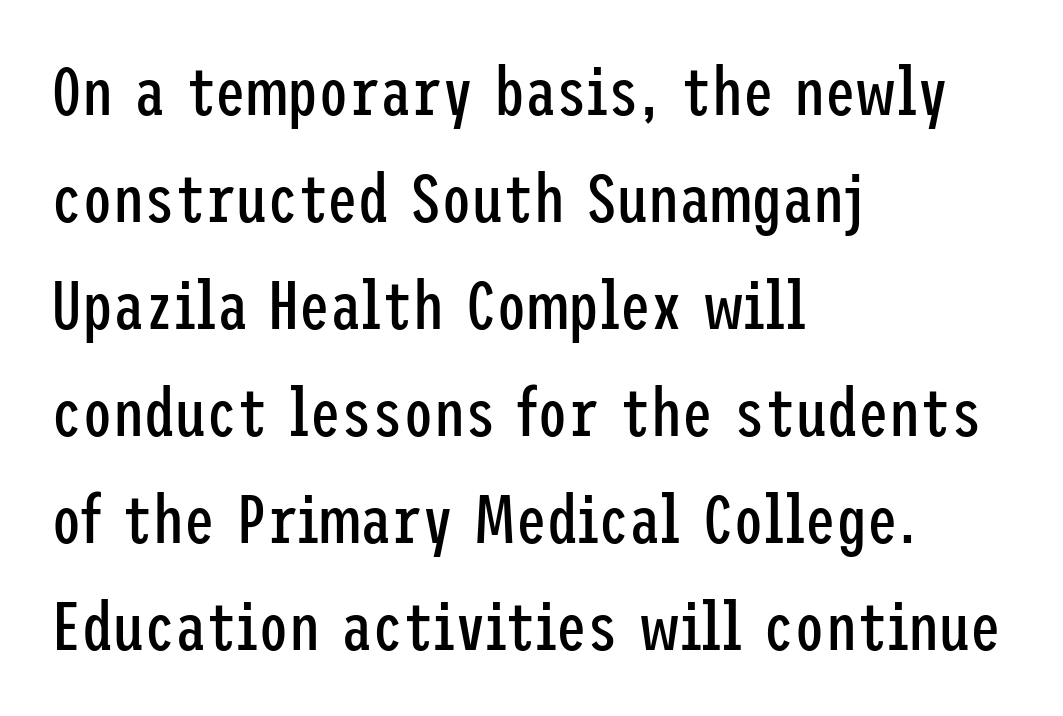
{"serif": "no", "italic": "no", "bold": "no", "weight": "regular", "width": "condensed", "stroke_contrast": "low", "x_height": "medium", "underline": "no", "align": "left", "line_spacing": "normal", "line_spacing_ratio": 1.55, "letter_spacing": "normal", "letter_spacing_em": 0.0, "glyph_px": 69}
